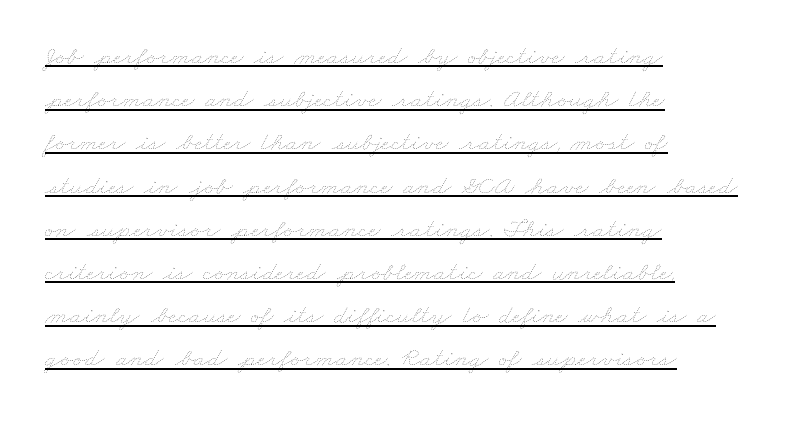
The image shows 27 px text type; set left-aligned, normal line spacing (1.6x), normal letter spacing, underlined.
